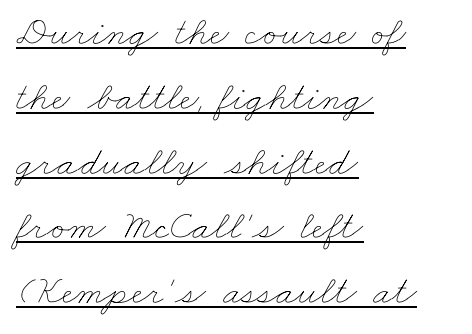
{"bold": "no", "weight": "thin", "width": "wide", "stroke_contrast": "low", "x_height": "small", "monospaced": "no", "underline": "yes", "align": "left", "line_spacing": "normal", "line_spacing_ratio": 1.58, "letter_spacing": "normal", "letter_spacing_em": 0.0, "glyph_px": 41}
